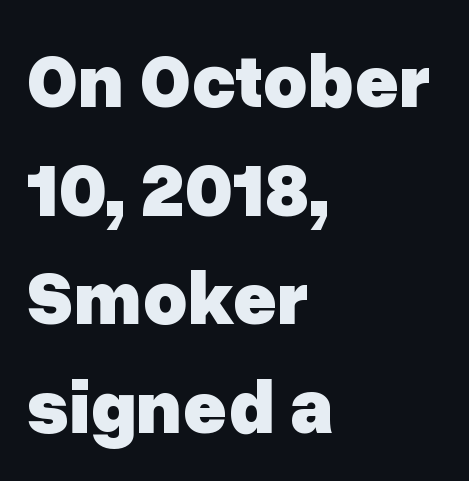
The image shows 76 px heavy sans-serif type, upright; set left-aligned, normal line spacing (1.43x), normal letter spacing, not underlined; low stroke contrast and a medium x-height.
